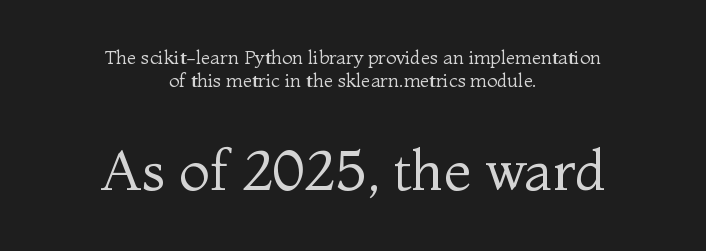
{"serif": "yes", "italic": "no", "bold": "no", "weight": "regular", "width": "normal", "stroke_contrast": "medium", "x_height": "medium", "monospaced": "no", "underline": "no", "align": "center", "line_spacing_ratio": 1.19, "letter_spacing": "normal", "letter_spacing_em": 0.0, "larger_block": "second", "size_ratio": 2.95, "glyph_px": 56}
